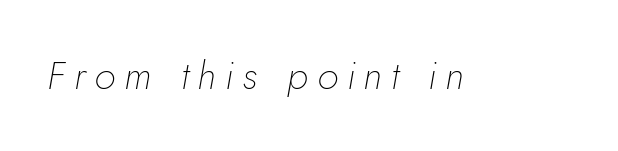
The image shows 39 px thin type, italic (leaning right); set unusually wide letter spacing (+0.23 em), not underlined; low stroke contrast and a small x-height.
